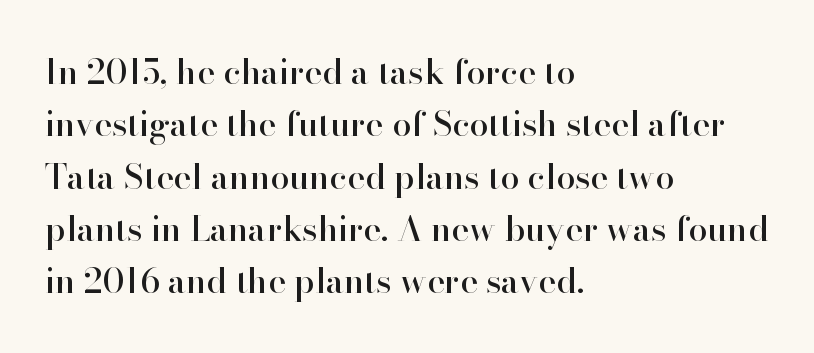
Q: Is the text italic (slanted)? A: No, it is upright.
Q: Is the typeface a serif or a sans-serif typeface? A: Serif.
Q: Is the text underlined? A: No.
Q: How is the paragraph aligned? A: Left-aligned.
Q: Is the spacing between letters normal or unusually wide? A: Normal.
Q: Is the spacing between lines tight, normal or loose? A: Normal.
Q: Width (condensed, normal, or wide)? A: Normal.
Q: Stroke contrast? A: High.
Q: x-height? A: Small.
Q: Monospaced? A: No.
